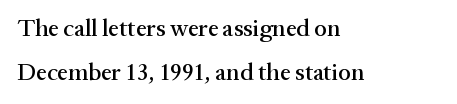
The image shows 24 px text type, upright; set left-aligned, line spacing 1.85x, normal letter spacing, not underlined.
